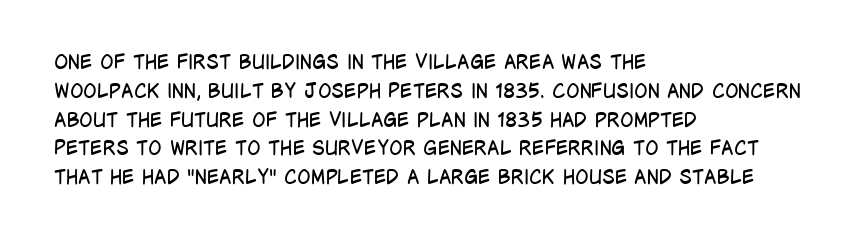
Vertical strokes here are truly vertical. The typesetting does not lean heavy: it is not bold. These lines keep a tight, regular rhythm from letter to letter. Anything drawn beneath the words? Only blank space. The designer left line spacing at the default. Caption: multi-line text, flush left, ragged right.
